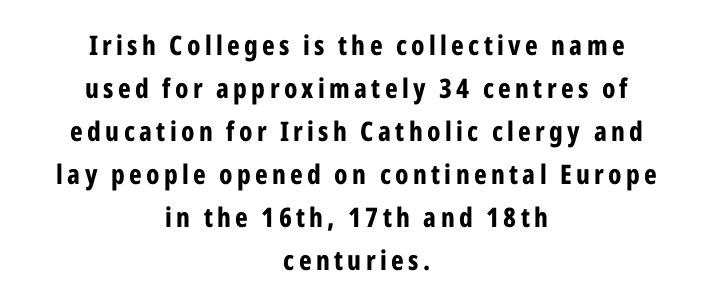
Vertical spacing — default. Notice how the passage keeps no hard edge, just a central spine. Heavy, bold letterforms. The specimen omits any rule beneath the text block's lines. Tall strokes in this sample are plumb rather than angled.
